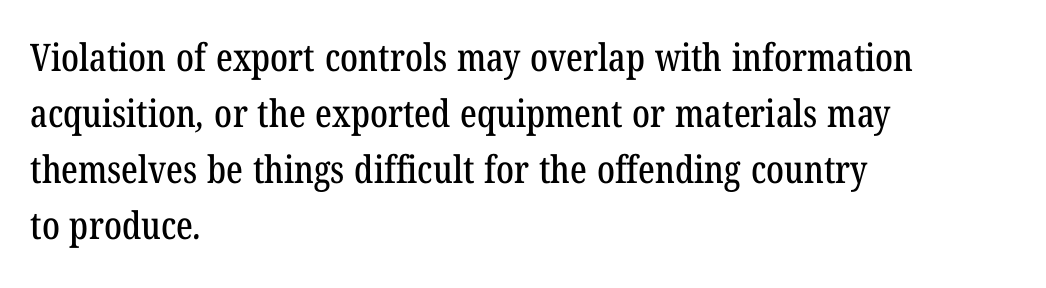
These lines are rendered in a variable-pitch font. To sum up the face: it has serifs. You could call the tracking neutral — neither tight nor loose. Words float on clear page, feet unadorned. Compared with typical paragraphs, the rows here are spaced about the same.
